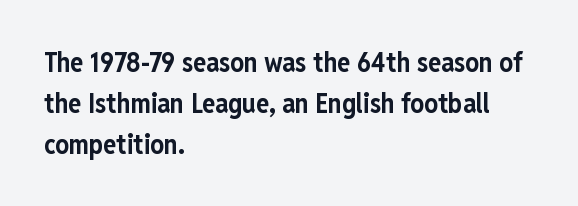
Q: Is the text bold? A: Yes.
Q: Is the text italic (slanted)? A: No, it is upright.
Q: Is the text underlined? A: No.
Q: How is the paragraph aligned? A: Left-aligned.
Q: Is the spacing between letters normal or unusually wide? A: Normal.
Q: Is the spacing between lines tight, normal or loose? A: Normal.
